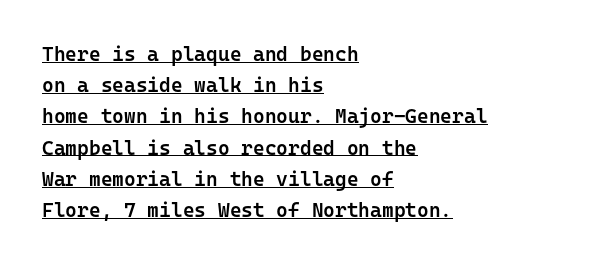
The image shows 20 px text type, upright; set left-aligned, normal line spacing (1.56x), normal letter spacing, underlined.
